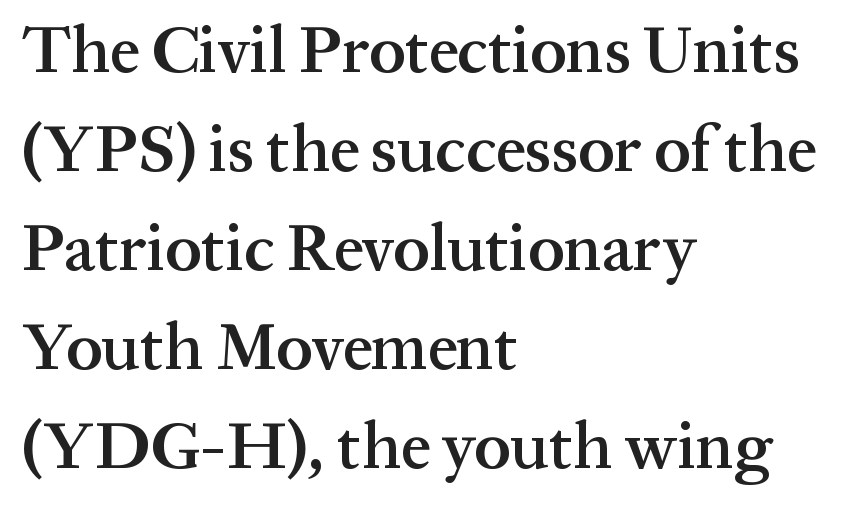
Q: Is the text bold? A: Semi-bold.
Q: Is the text italic (slanted)? A: No, it is upright.
Q: Is the typeface a serif or a sans-serif typeface? A: Serif.
Q: Is the text underlined? A: No.
Q: How is the paragraph aligned? A: Left-aligned.
Q: Is the spacing between letters normal or unusually wide? A: Normal.
Q: Is the spacing between lines tight, normal or loose? A: Normal.
Q: Width (condensed, normal, or wide)? A: Normal.
Q: Stroke contrast? A: Medium.
Q: x-height? A: Medium.
Q: Monospaced? A: No.
